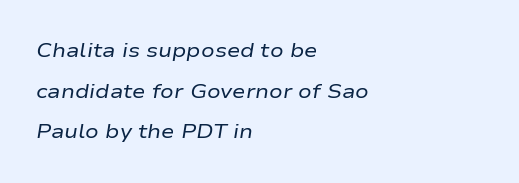
Q: Is the text bold? A: No.
Q: Is the text italic (slanted)? A: Yes, it leans right by about 9 degrees.
Q: Is the text underlined? A: No.
Q: How is the paragraph aligned? A: Left-aligned.
Q: Is the spacing between letters normal or unusually wide? A: Normal.
Q: Is the spacing between lines tight, normal or loose? A: Loose.
